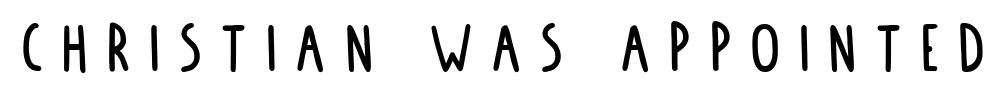
Q: Is the text italic (slanted)? A: No, it is upright.
Q: Is the typeface a serif or a sans-serif typeface? A: Sans-serif.
Q: Is the text underlined? A: No.
Q: Is the spacing between letters normal or unusually wide? A: Unusually wide.
Q: Width (condensed, normal, or wide)? A: Condensed.
Q: Stroke contrast? A: Low.
Q: x-height? A: Large.
Q: Monospaced? A: No.
